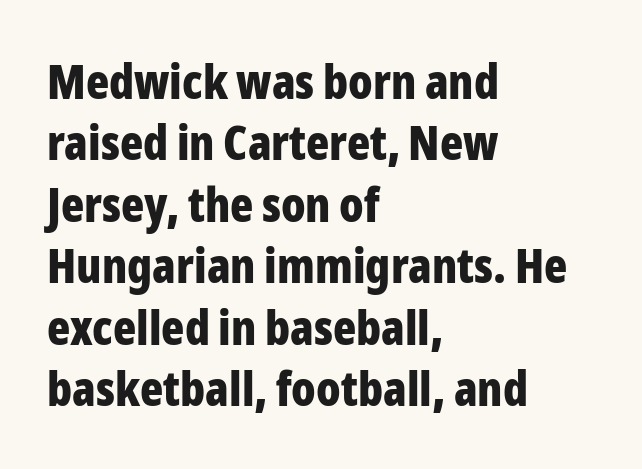
{"serif": "no", "italic": "no", "bold": "yes", "weight": "bold", "width": "condensed", "stroke_contrast": "low", "x_height": "medium", "monospaced": "no", "underline": "no", "align": "left", "line_spacing": "normal", "line_spacing_ratio": 1.28, "letter_spacing": "normal", "letter_spacing_em": 0.0, "glyph_px": 48}
